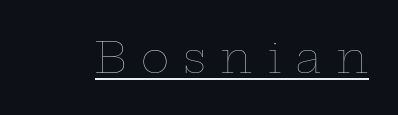
The image shows 43 px thin, wide type, upright; set unusually wide letter spacing (+0.33 em), underlined; low stroke contrast and a medium x-height.
